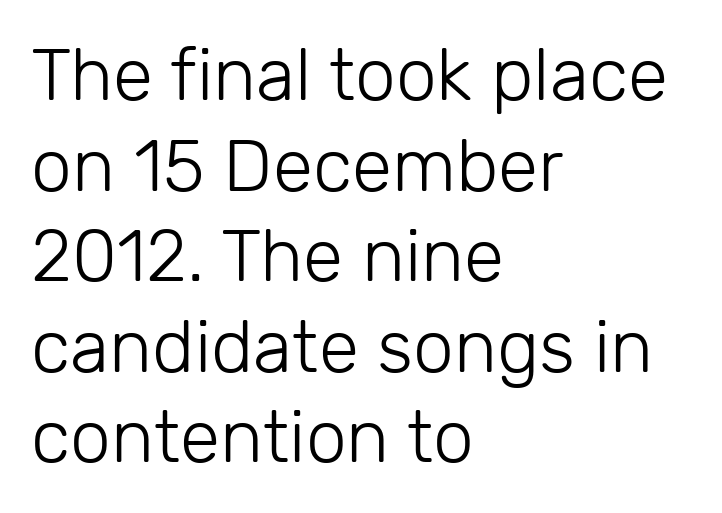
The image shows 73 px light sans-serif type, upright; set left-aligned, line spacing 1.24x, normal letter spacing, not underlined; low stroke contrast and a medium x-height.
